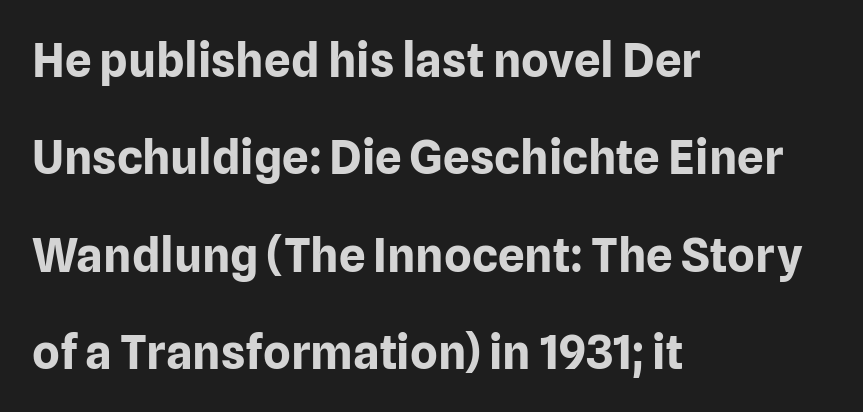
The image shows 47 px bold sans-serif type, upright; set left-aligned, loose line spacing (2.07x), normal letter spacing, not underlined; low stroke contrast and a medium x-height.
